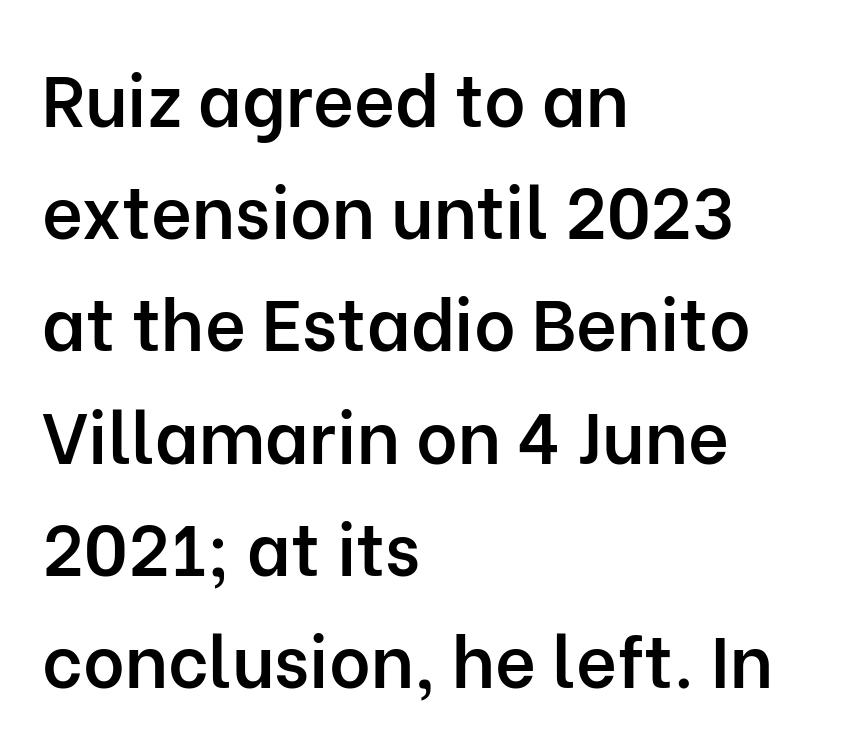
The typesetter chose a ragged-right arrangement here. Caption: standard tracking, unaltered. Bare-footed words on every line. Does the weight exceed regular? Yes, but only to semibold. These lines are composed in type without serifs. The letters stand upright; this is a roman face.
